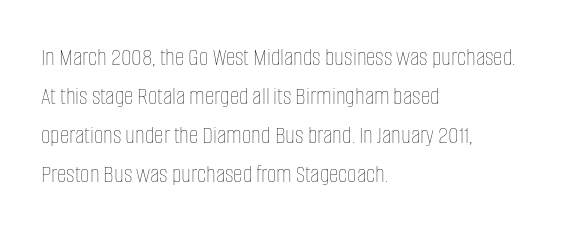
Each new line begins a customary step beneath the previous one. Students, note that the glyphs here touch the page at normal intervals. Letters rest on an invisible, unmarked baseline. Posture: upright roman.
